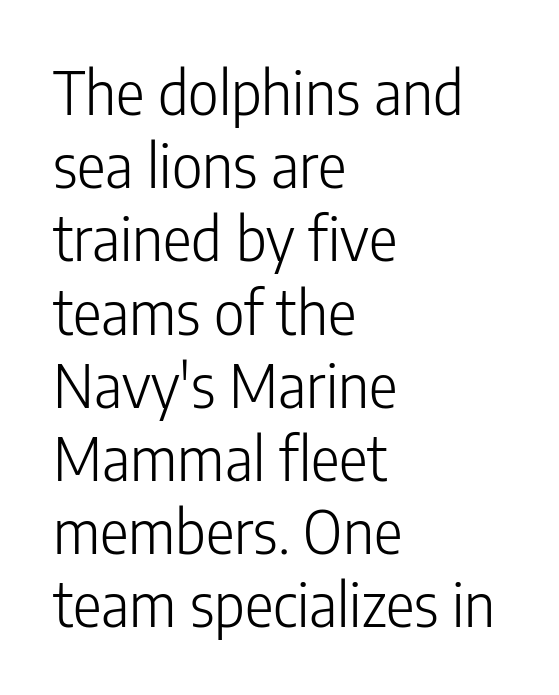
A sans-serif font was chosen for this passage. Every character sits straight up, as roman type does. One-word summary of the alignment: left. The weight tops out at a normal text grade.
